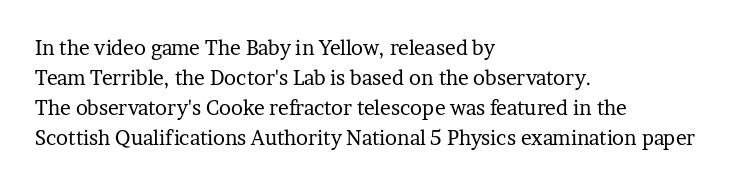
The face looks like a standard text weight, possibly lighter. A normal amount of white space separates one row of letters from the next. Line beginnings align vertically; line endings do not. The horizontal fit of the characters is conventional and even. The passage shown is not underscored anywhere.
